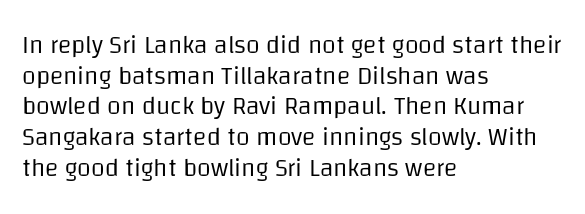
Q: Is the text bold? A: No.
Q: Is the text italic (slanted)? A: No, it is upright.
Q: Is the text underlined? A: No.
Q: How is the paragraph aligned? A: Left-aligned.
Q: Is the spacing between letters normal or unusually wide? A: Normal.
